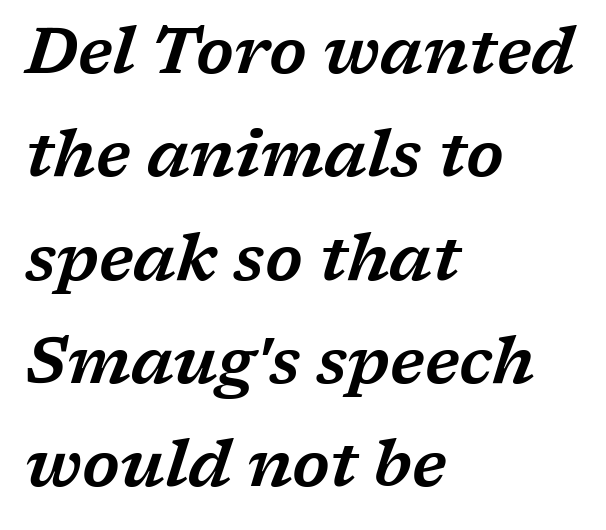
{"serif": "yes", "italic": "yes", "lean": "right", "slant_degrees": 17, "width": "wide", "stroke_contrast": "low", "x_height": "medium", "monospaced": "no", "underline": "no", "align": "left", "line_spacing": "normal", "line_spacing_ratio": 1.59, "letter_spacing": "normal", "letter_spacing_em": 0.0, "glyph_px": 65}
